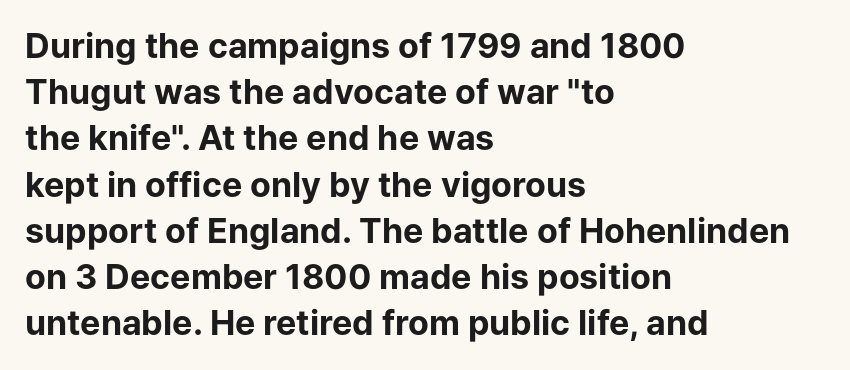
The image shows 34 px bold sans-serif type, upright; set left-aligned, normal line spacing (1.36x), normal letter spacing, not underlined; low stroke contrast and a medium x-height.
